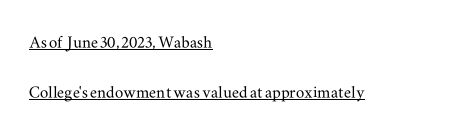
Line starts are locked; line ends wander. The typesetter has applied underlining to the passage shown. The lettering stays uniformly vertical, giving the passage a roman look. Students, note that the glyphs here touch the page at normal intervals. This sample trades compactness for vertical openness between lines.
